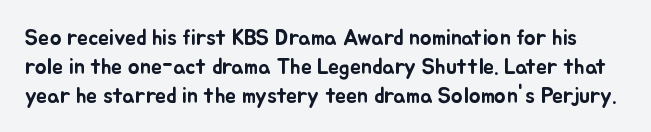
The type sits square on the baseline with zero lean. Words float on clear page, feet unadorned. There is no visible air inserted between adjacent glyphs. The space between consecutive lines is moderate.
